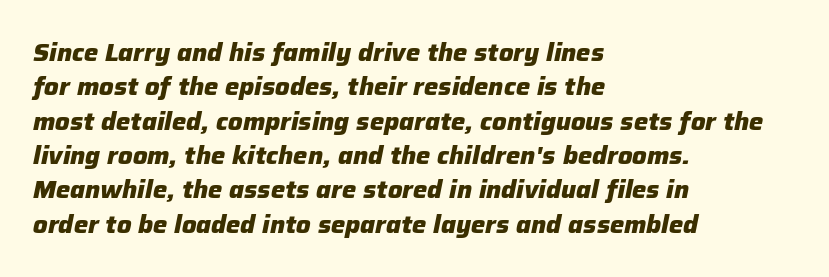
Lines of text with bare space underneath. The lines are quadded left. The rendering uses a moderate line-height, typical for paragraphs. Is the type slanted? Yes — the strokes lean at a clear angle. Tracking value appears to be zero — textbook default spacing. The sample has been set heavy, in full bold.
